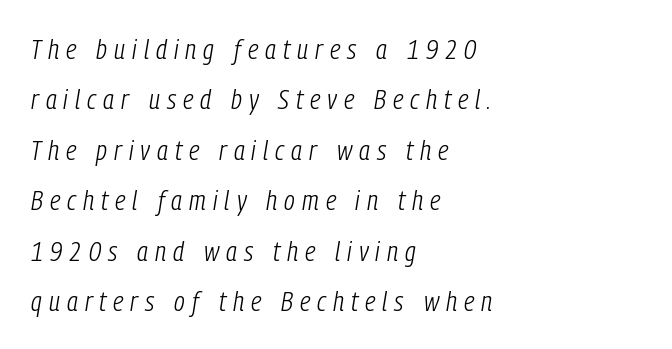
{"italic": "yes", "lean": "right", "slant_degrees": 9, "bold": "no", "weight": "light", "width": "condensed", "stroke_contrast": "low", "x_height": "medium", "monospaced": "no", "underline": "no", "align": "left", "line_spacing_ratio": 1.8, "letter_spacing": "wide", "letter_spacing_em": 0.25, "glyph_px": 28}
